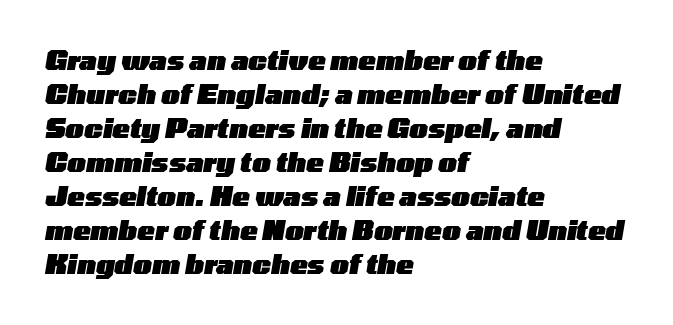
Posture: slanted. Layout note: lines flush left. Look at the stroke-to-counter ratio: heavy, a bold. Letter spacing: default. Regarding leading, the lines here are spaced in the standard way.
